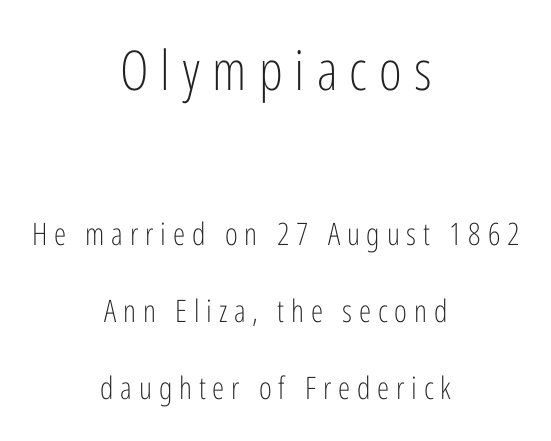
{"serif": "no", "italic": "no", "bold": "no", "weight": "light", "width": "condensed", "stroke_contrast": "low", "x_height": "medium", "monospaced": "no", "underline": "no", "align": "center", "line_spacing": "loose", "line_spacing_ratio": 2.48, "letter_spacing": "wide", "letter_spacing_em": 0.22, "larger_block": "first", "size_ratio": 1.77, "glyph_px": 55}
